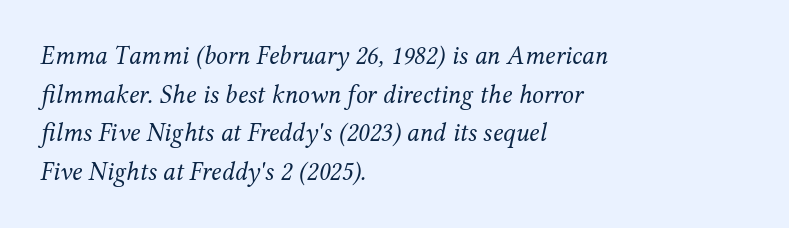
{"italic": "yes", "lean": "right", "slant_degrees": 12, "bold": "no", "underline": "no", "align": "left", "line_spacing": "normal", "line_spacing_ratio": 1.49, "letter_spacing": "normal", "letter_spacing_em": 0.0, "glyph_px": 26}
